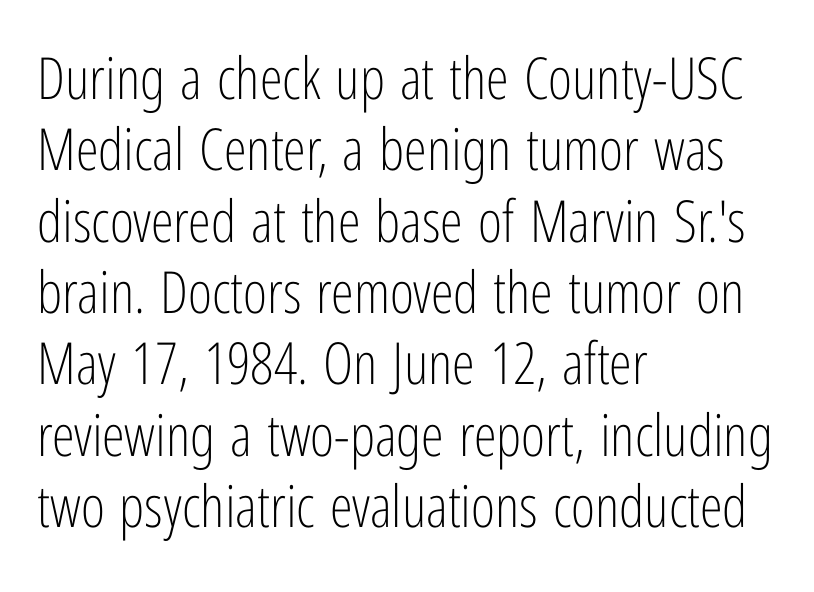
Character widths vary here, with narrow letters taking less room than wide ones. In terms of letterspacing, this is plain default setting. I'd call this a sans setting — the letters go barefoot. Bold? No — there's no thickening of the strokes. Which margin do the lines hug? The left one — the right edge is uneven.
